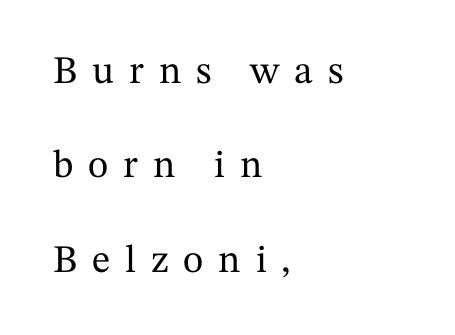
{"serif": "yes", "italic": "no", "width": "normal", "stroke_contrast": "medium", "x_height": "medium", "monospaced": "no", "underline": "no", "align": "left", "line_spacing": "loose", "line_spacing_ratio": 2.42, "letter_spacing": "wide", "letter_spacing_em": 0.38, "glyph_px": 39}
